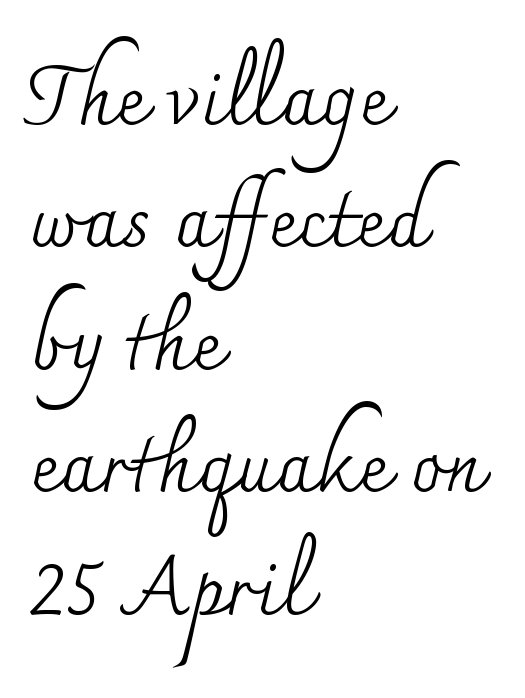
The image shows 80 px regular-weight serif type; set left-aligned, normal line spacing (1.53x), normal letter spacing, not underlined; medium stroke contrast and a small x-height.
